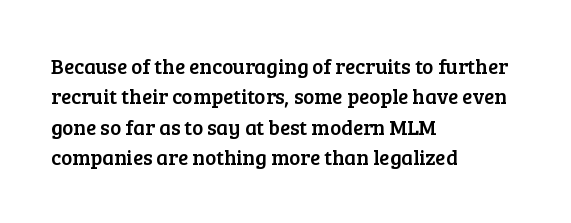
A bare baseline throughout the passage. This rendering uses left alignment, leaving the right contour irregular. Vertical strokes here are truly vertical. Glyph-to-glyph distance matches everyday printed text. If you measured baseline to baseline, you'd find a middling distance.
